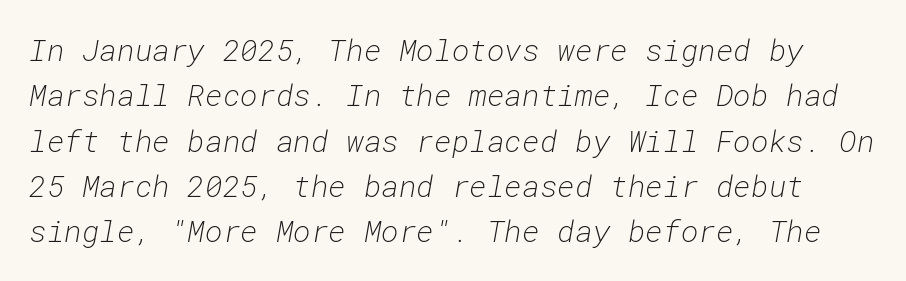
The image shows 30 px light type, italic (leaning right), monospaced; set normal line spacing (1.51x), normal letter spacing, not underlined; low stroke contrast and a medium x-height.
